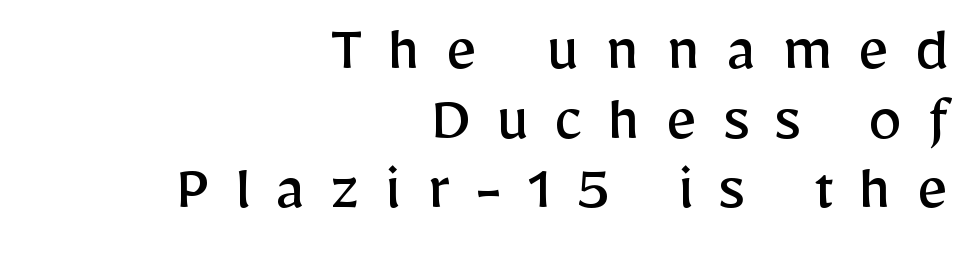
Q: Is the text bold? A: No.
Q: Is the text italic (slanted)? A: No, it is upright.
Q: Is the typeface a serif or a sans-serif typeface? A: Sans-serif.
Q: Is the text underlined? A: No.
Q: How is the paragraph aligned? A: Right-aligned.
Q: Is the spacing between letters normal or unusually wide? A: Unusually wide.
Q: Is the spacing between lines tight, normal or loose? A: Tight.
Q: Width (condensed, normal, or wide)? A: Normal.
Q: Stroke contrast? A: Low.
Q: x-height? A: Medium.
Q: Monospaced? A: No.
